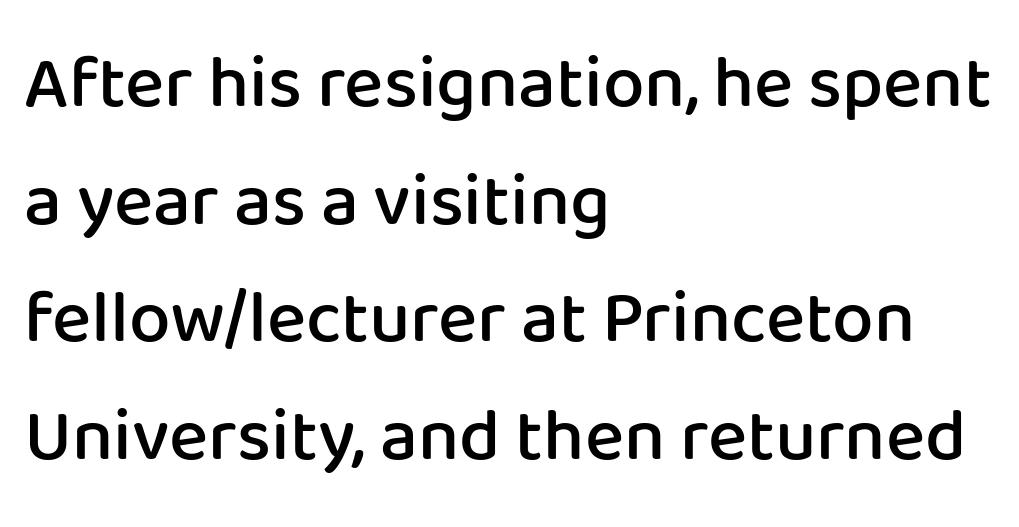
A typesetter would mark this as roman, not italic. If you measured baseline to baseline, you'd find a middling distance. The glyphs in this specimen are sans serif. Compared with a centered layout, this one pins lines to the left instead. The face used here is proportionally spaced, like ordinary book or web type. Is the type bold? Partly — it's a semibold, heavier than regular but not fully bold.
